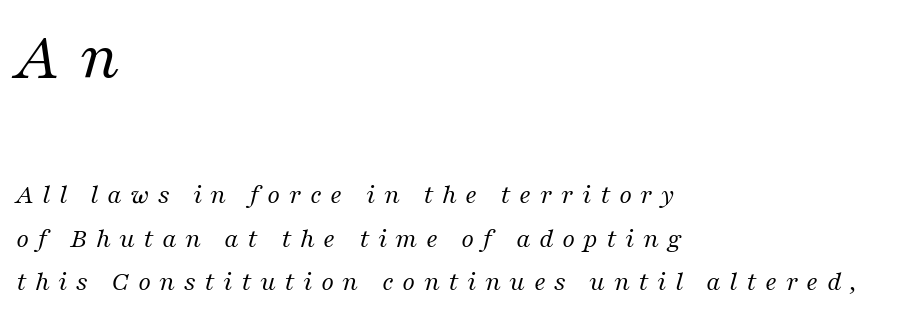
The image shows 69 px regular-weight serif type, italic (leaning right); set left-aligned, normal line spacing (1.55x), unusually wide letter spacing (+0.3 em), not underlined; the first (top) block is 2.46x larger; medium stroke contrast and a medium x-height.
